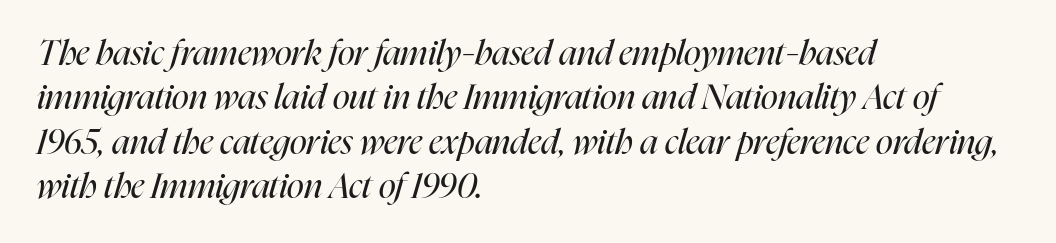
{"italic": "yes", "lean": "right", "slant_degrees": 16, "bold": "no", "weight": "regular", "width": "condensed", "stroke_contrast": "high", "x_height": "medium", "monospaced": "no", "underline": "no", "align": "left", "line_spacing": "normal", "line_spacing_ratio": 1.27, "letter_spacing": "normal", "letter_spacing_em": 0.0, "glyph_px": 35}
